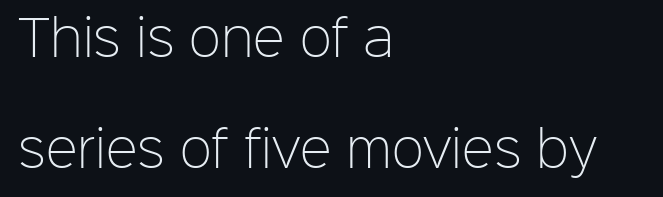
Q: Is the text bold? A: No.
Q: Is the text italic (slanted)? A: No, it is upright.
Q: Is the typeface a serif or a sans-serif typeface? A: Sans-serif.
Q: Is the text underlined? A: No.
Q: How is the paragraph aligned? A: Left-aligned.
Q: Is the spacing between letters normal or unusually wide? A: Normal.
Q: Is the spacing between lines tight, normal or loose? A: Loose.
Q: Width (condensed, normal, or wide)? A: Normal.
Q: Stroke contrast? A: Low.
Q: x-height? A: Medium.
Q: Monospaced? A: No.
